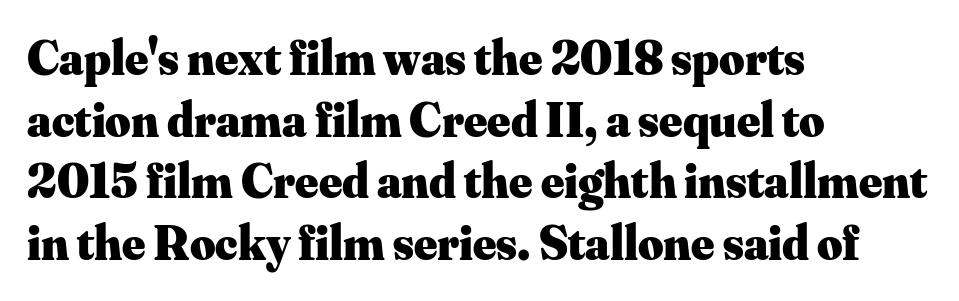
Q: Is the text bold? A: Yes.
Q: Is the text italic (slanted)? A: No, it is upright.
Q: Is the typeface a serif or a sans-serif typeface? A: Serif.
Q: Is the text underlined? A: No.
Q: How is the paragraph aligned? A: Left-aligned.
Q: Is the spacing between letters normal or unusually wide? A: Normal.
Q: Is the spacing between lines tight, normal or loose? A: Normal.
Q: Width (condensed, normal, or wide)? A: Normal.
Q: Stroke contrast? A: Medium.
Q: x-height? A: Small.
Q: Monospaced? A: No.
